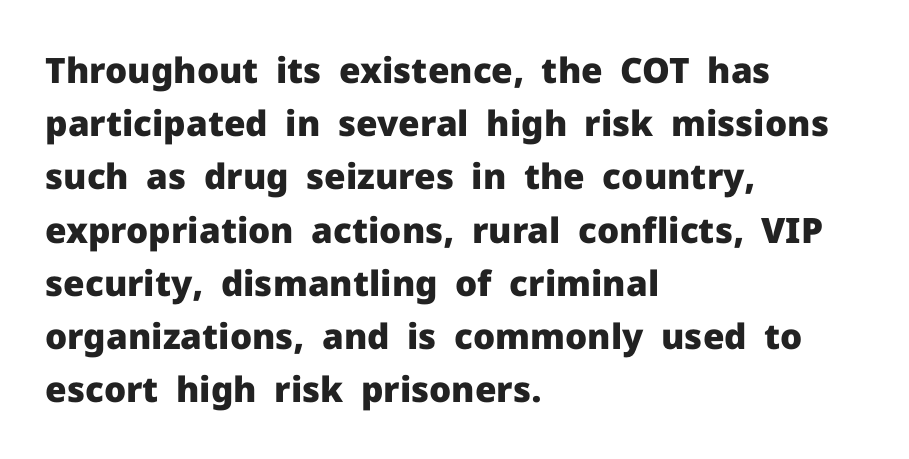
The image shows 35 px heavy sans-serif type, upright; set left-aligned, normal line spacing (1.52x), normal letter spacing, not underlined; low stroke contrast and a medium x-height.
